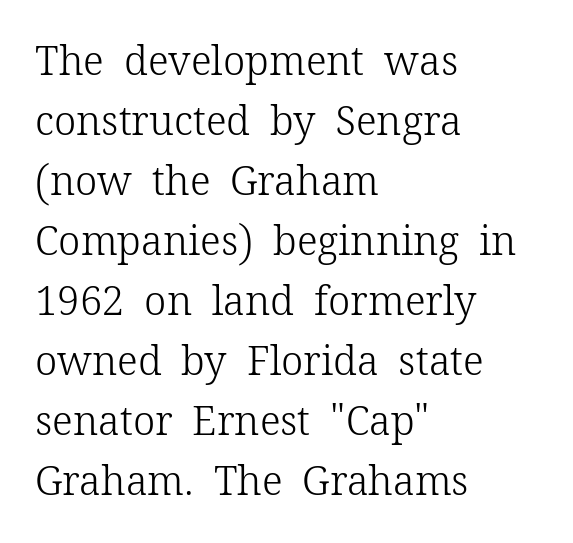
{"serif": "yes", "italic": "no", "bold": "no", "weight": "light", "width": "normal", "stroke_contrast": "low", "x_height": "medium", "monospaced": "no", "underline": "no", "align": "left", "line_spacing": "normal", "line_spacing_ratio": 1.5, "letter_spacing": "normal", "letter_spacing_em": 0.0, "glyph_px": 40}
